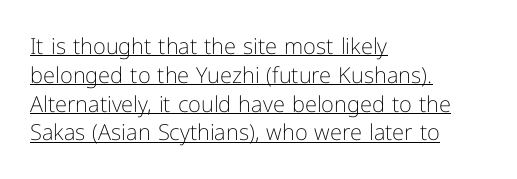
The horizontal fit of the characters is conventional and even. Heft: none added — not bold. Does a line run under the words? Yes, clearly. Honestly, the row spacing looks completely unremarkable. These lines were composed using upright roman letters. Horizontally, the lines are justified to the leading edge only.
